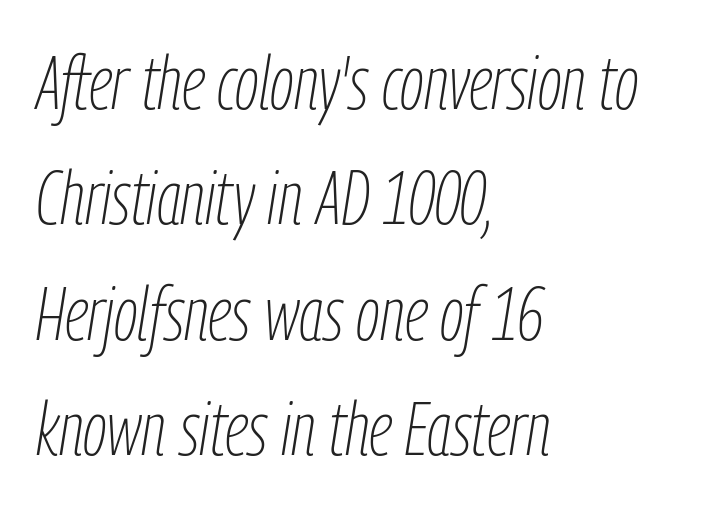
Q: Is the text bold? A: No.
Q: Is the text italic (slanted)? A: Yes, it leans right by about 9 degrees.
Q: Is the text underlined? A: No.
Q: How is the paragraph aligned? A: Left-aligned.
Q: Is the spacing between letters normal or unusually wide? A: Normal.
Q: Is the spacing between lines tight, normal or loose? A: Normal.
Q: Width (condensed, normal, or wide)? A: Condensed.
Q: Stroke contrast? A: Low.
Q: x-height? A: Medium.
Q: Monospaced? A: No.
